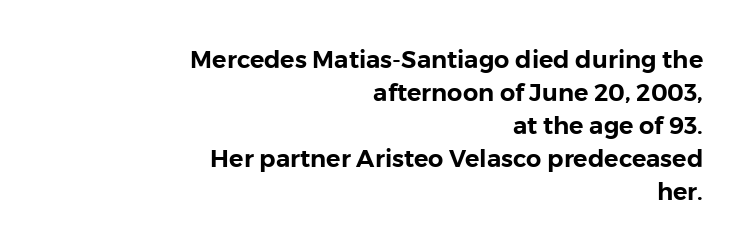
Q: Is the text italic (slanted)? A: No, it is upright.
Q: Is the text underlined? A: No.
Q: How is the paragraph aligned? A: Right-aligned.
Q: Is the spacing between letters normal or unusually wide? A: Normal.
Q: Is the spacing between lines tight, normal or loose? A: Normal.
